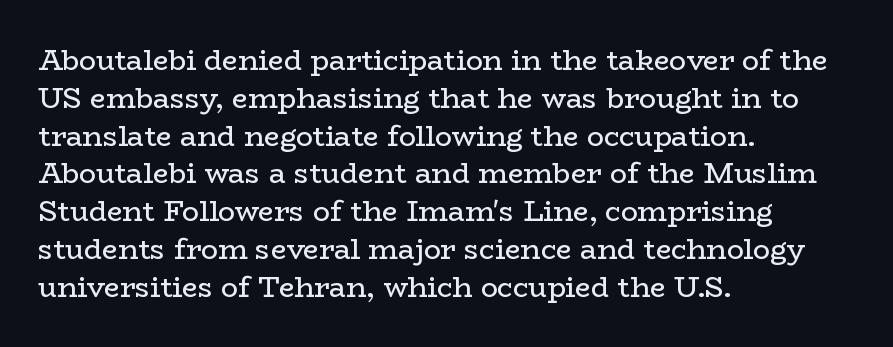
{"serif": "yes", "italic": "no", "bold": "no", "weight": "regular", "width": "wide", "stroke_contrast": "low", "x_height": "medium", "monospaced": "no", "underline": "no", "align": "left", "line_spacing": "normal", "line_spacing_ratio": 1.35, "letter_spacing": "normal", "letter_spacing_em": 0.0, "glyph_px": 28}
